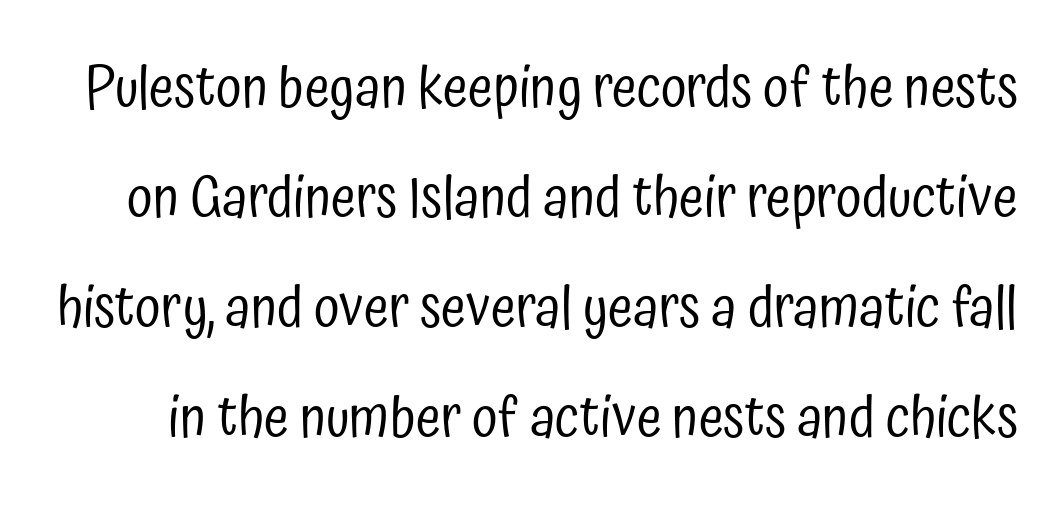
Q: Is the text bold? A: No.
Q: Is the text italic (slanted)? A: No, it is upright.
Q: Is the typeface a serif or a sans-serif typeface? A: Sans-serif.
Q: Is the text underlined? A: No.
Q: Is the spacing between letters normal or unusually wide? A: Normal.
Q: Is the spacing between lines tight, normal or loose? A: Loose.
Q: Width (condensed, normal, or wide)? A: Condensed.
Q: Stroke contrast? A: Low.
Q: x-height? A: Medium.
Q: Monospaced? A: No.
